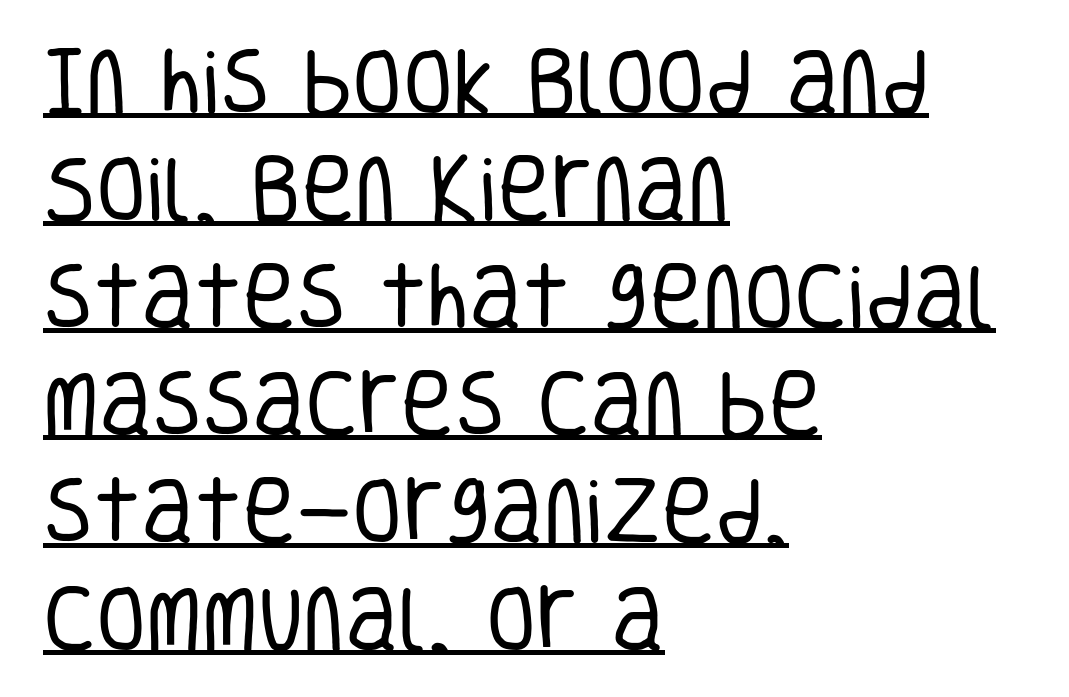
The image shows 73 px regular-weight, condensed sans-serif type, upright; set left-aligned, normal line spacing (1.47x), normal letter spacing, underlined; low stroke contrast and a large x-height.
